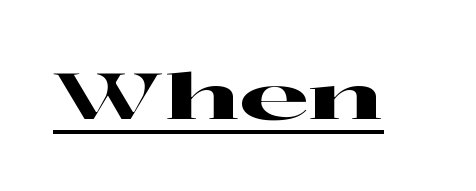
Q: Is the text italic (slanted)? A: No, it is upright.
Q: Is the typeface a serif or a sans-serif typeface? A: Serif.
Q: Is the text underlined? A: Yes.
Q: Is the spacing between letters normal or unusually wide? A: Normal.
Q: Width (condensed, normal, or wide)? A: Wide.
Q: Stroke contrast? A: High.
Q: x-height? A: Medium.
Q: Monospaced? A: No.
